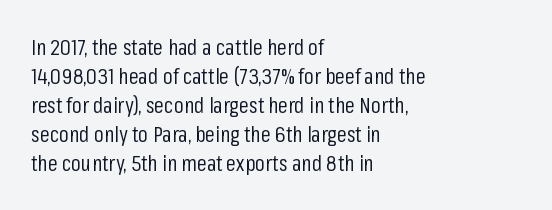
Q: Is the text bold? A: No.
Q: Is the text italic (slanted)? A: No, it is upright.
Q: Is the text underlined? A: No.
Q: How is the paragraph aligned? A: Left-aligned.
Q: Is the spacing between letters normal or unusually wide? A: Normal.
Q: Is the spacing between lines tight, normal or loose? A: Normal.
